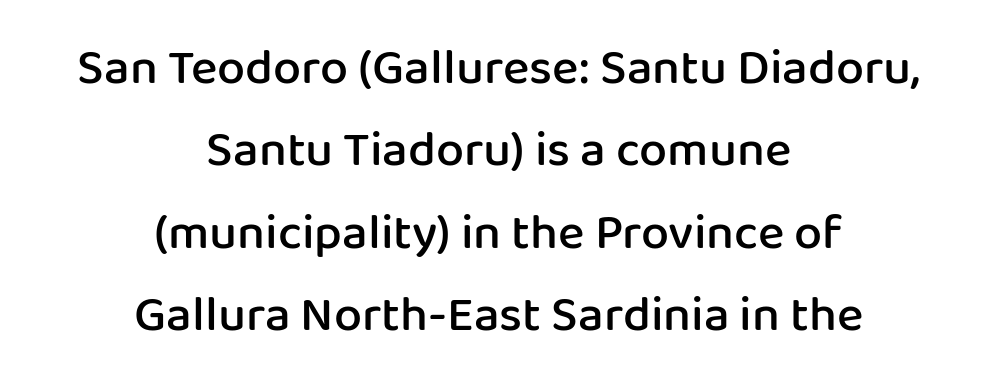
The image shows 50 px semibold sans-serif type, upright; set centered, normal line spacing (1.65x), normal letter spacing, not underlined; low stroke contrast and a medium x-height.
